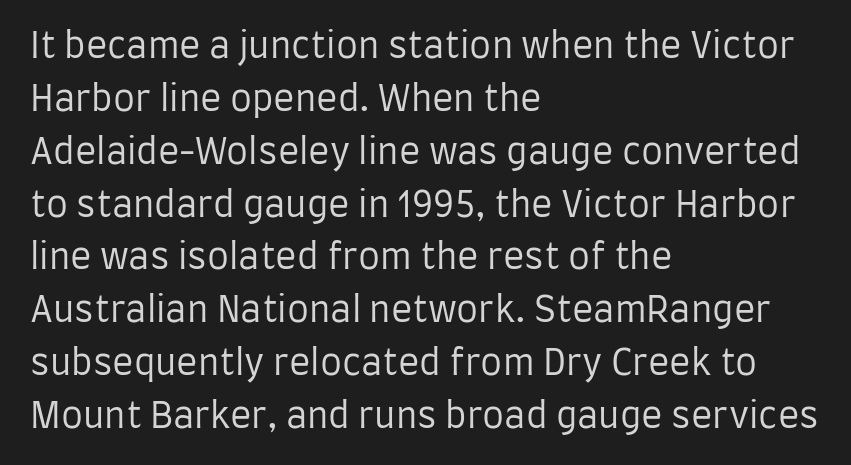
Q: Is the text bold? A: No.
Q: Is the text italic (slanted)? A: No, it is upright.
Q: Is the typeface a serif or a sans-serif typeface? A: Sans-serif.
Q: Is the text underlined? A: No.
Q: How is the paragraph aligned? A: Left-aligned.
Q: Is the spacing between letters normal or unusually wide? A: Normal.
Q: Is the spacing between lines tight, normal or loose? A: Normal.
Q: Width (condensed, normal, or wide)? A: Condensed.
Q: Stroke contrast? A: Low.
Q: x-height? A: Large.
Q: Monospaced? A: No.
